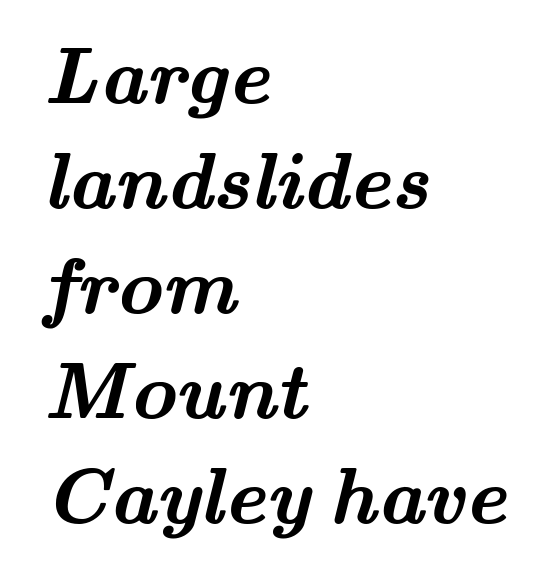
Q: Is the text bold? A: Yes.
Q: Is the typeface a serif or a sans-serif typeface? A: Serif.
Q: Is the text underlined? A: No.
Q: How is the paragraph aligned? A: Left-aligned.
Q: Is the spacing between letters normal or unusually wide? A: Normal.
Q: Is the spacing between lines tight, normal or loose? A: Normal.
Q: Width (condensed, normal, or wide)? A: Wide.
Q: Stroke contrast? A: Medium.
Q: x-height? A: Small.
Q: Monospaced? A: No.
